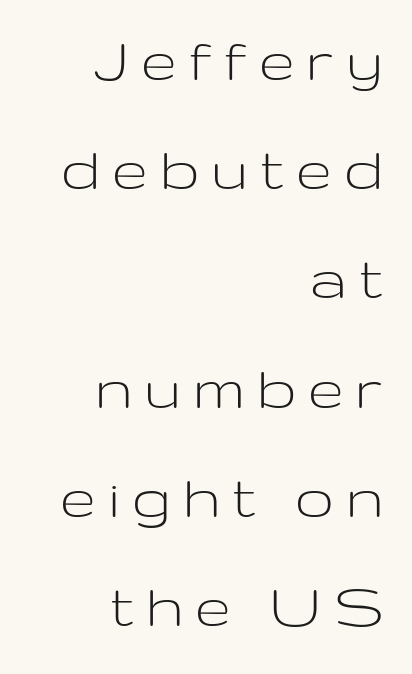
Q: Is the text bold? A: No.
Q: Is the text italic (slanted)? A: No, it is upright.
Q: Is the typeface a serif or a sans-serif typeface? A: Sans-serif.
Q: Is the text underlined? A: No.
Q: How is the paragraph aligned? A: Right-aligned.
Q: Is the spacing between letters normal or unusually wide? A: Unusually wide.
Q: Is the spacing between lines tight, normal or loose? A: Normal.
Q: Width (condensed, normal, or wide)? A: Wide.
Q: Stroke contrast? A: Low.
Q: x-height? A: Medium.
Q: Monospaced? A: No.
